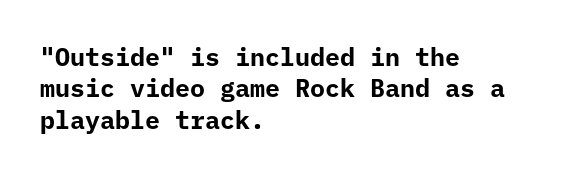
Q: Is the text bold? A: Yes.
Q: Is the text italic (slanted)? A: No, it is upright.
Q: Is the text underlined? A: No.
Q: How is the paragraph aligned? A: Left-aligned.
Q: Is the spacing between letters normal or unusually wide? A: Normal.
Q: Is the spacing between lines tight, normal or loose? A: Normal.
